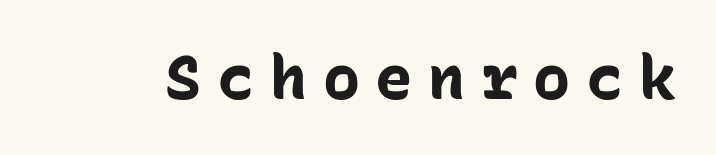
{"serif": "no", "italic": "no", "bold": "yes", "weight": "bold", "width": "normal", "stroke_contrast": "low", "x_height": "medium", "monospaced": "yes", "underline": "no", "letter_spacing": "wide", "letter_spacing_em": 0.25, "glyph_px": 62}
